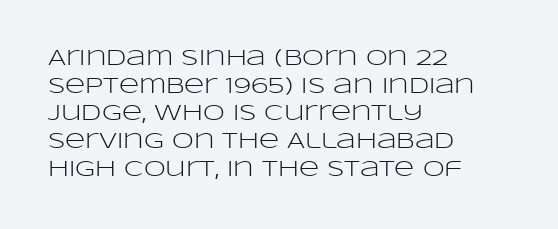
{"italic": "no", "bold": "no", "underline": "no", "align": "left", "line_spacing": "normal", "line_spacing_ratio": 1.26, "letter_spacing": "normal", "letter_spacing_em": 0.0, "glyph_px": 22}
